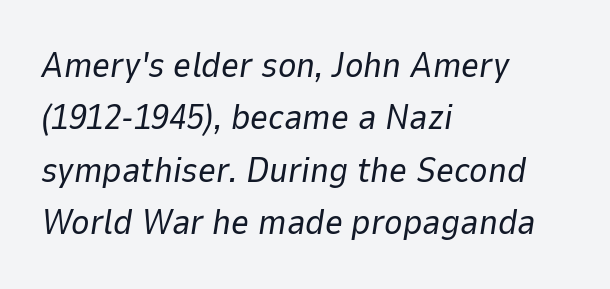
The image shows 35 px regular-weight type, italic (leaning right); set left-aligned, normal line spacing (1.5x), normal letter spacing, not underlined; low stroke contrast and a medium x-height.
